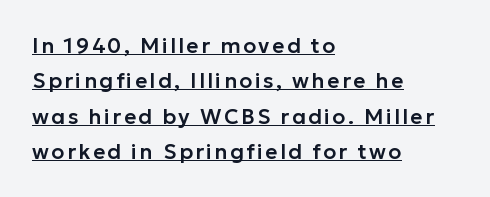
The lettering is marked with a stroke running underneath it. Summary of vertical rhythm: regular, with standard interline spacing. Italic: no, the glyphs are upright roman. The ragged edge is on the right, which tells us the setting is flush left.
